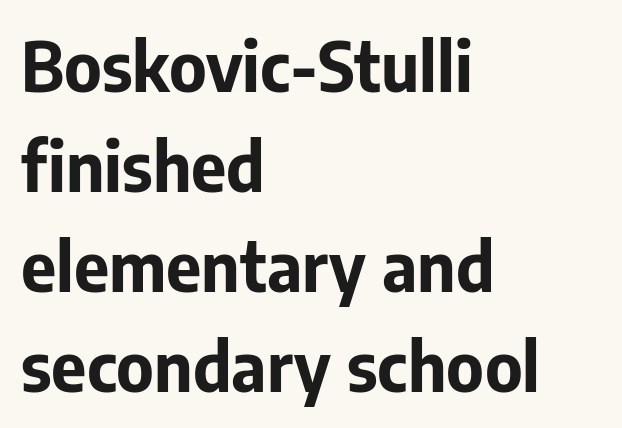
Q: Is the text bold? A: Yes.
Q: Is the text italic (slanted)? A: No, it is upright.
Q: Is the typeface a serif or a sans-serif typeface? A: Sans-serif.
Q: Is the text underlined? A: No.
Q: How is the paragraph aligned? A: Left-aligned.
Q: Is the spacing between letters normal or unusually wide? A: Normal.
Q: Is the spacing between lines tight, normal or loose? A: Normal.
Q: Width (condensed, normal, or wide)? A: Normal.
Q: Stroke contrast? A: Low.
Q: x-height? A: Medium.
Q: Monospaced? A: No.
